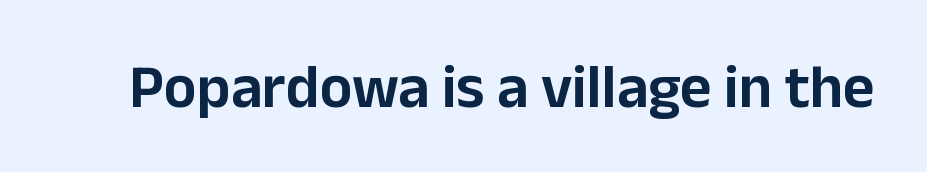
The image shows 61 px sans-serif type, upright; set normal letter spacing, not underlined; low stroke contrast and a medium x-height.
